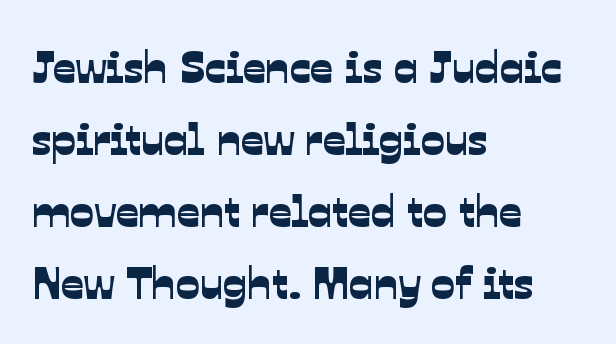
Q: Is the typeface a serif or a sans-serif typeface? A: Sans-serif.
Q: Is the text underlined? A: No.
Q: How is the paragraph aligned? A: Left-aligned.
Q: Is the spacing between letters normal or unusually wide? A: Normal.
Q: Is the spacing between lines tight, normal or loose? A: Normal.
Q: Width (condensed, normal, or wide)? A: Normal.
Q: Stroke contrast? A: Low.
Q: x-height? A: Medium.
Q: Monospaced? A: No.
